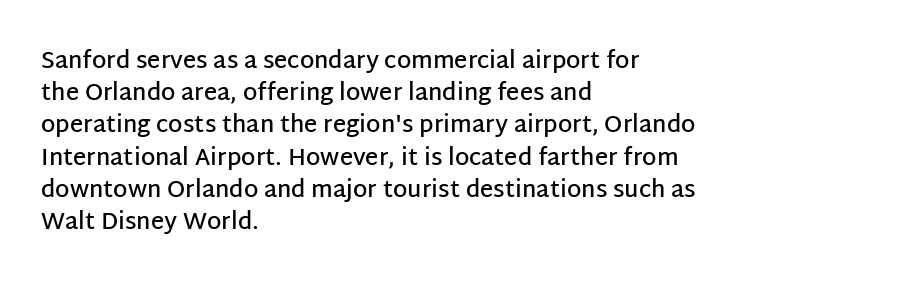
{"italic": "no", "bold": "semi", "underline": "no", "align": "left", "line_spacing": "normal", "line_spacing_ratio": 1.4, "letter_spacing": "normal", "letter_spacing_em": 0.0, "glyph_px": 23}
